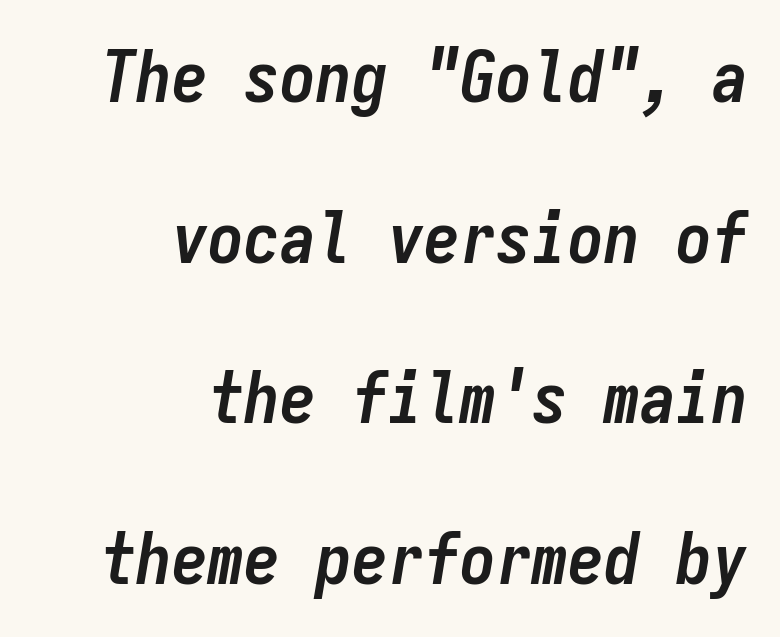
Q: Is the text bold? A: Yes.
Q: Is the text italic (slanted)? A: Yes, it leans right by about 9 degrees.
Q: Is the text underlined? A: No.
Q: How is the paragraph aligned? A: Right-aligned.
Q: Is the spacing between letters normal or unusually wide? A: Normal.
Q: Is the spacing between lines tight, normal or loose? A: Loose.
Q: Width (condensed, normal, or wide)? A: Condensed.
Q: Stroke contrast? A: Low.
Q: x-height? A: Medium.
Q: Monospaced? A: Yes.
